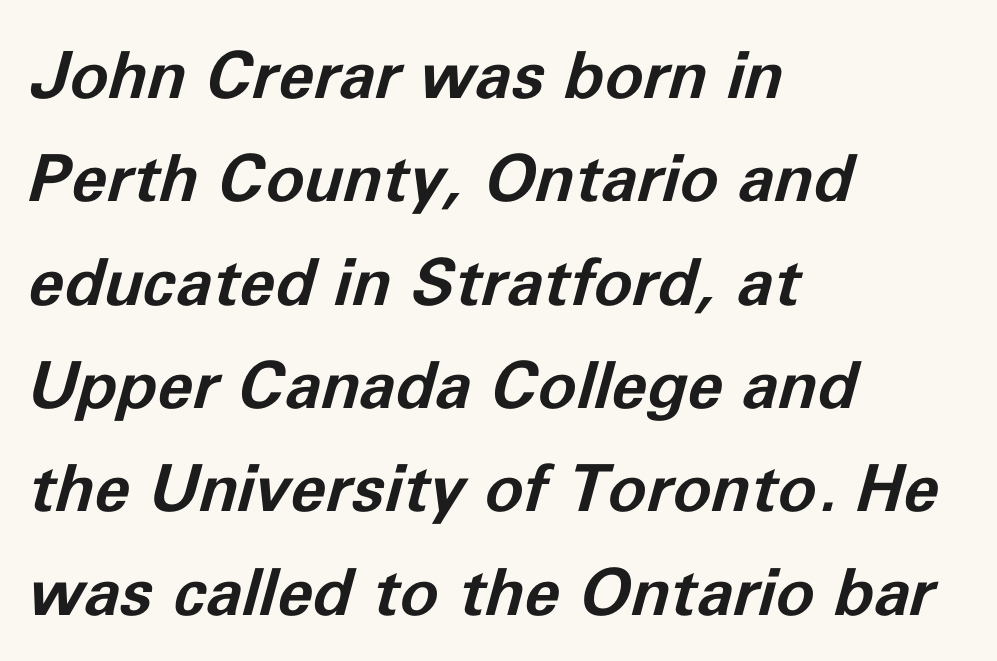
{"italic": "yes", "lean": "right", "slant_degrees": 11, "bold": "yes", "weight": "bold", "width": "normal", "stroke_contrast": "low", "x_height": "medium", "monospaced": "no", "underline": "no", "align": "left", "line_spacing": "normal", "line_spacing_ratio": 1.59, "letter_spacing": "normal", "letter_spacing_em": 0.0, "glyph_px": 65}
